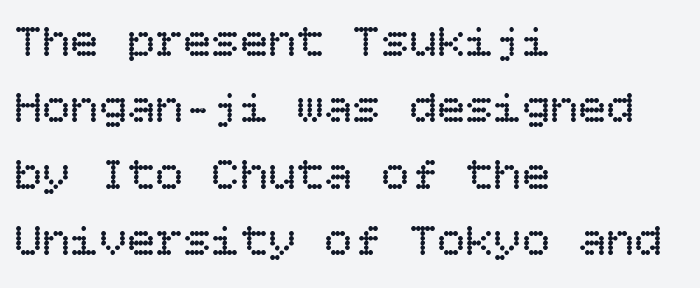
Q: Is the text bold? A: No.
Q: Is the text italic (slanted)? A: No, it is upright.
Q: Is the text underlined? A: No.
Q: How is the paragraph aligned? A: Left-aligned.
Q: Is the spacing between letters normal or unusually wide? A: Normal.
Q: Is the spacing between lines tight, normal or loose? A: Normal.
Q: Width (condensed, normal, or wide)? A: Normal.
Q: Stroke contrast? A: Low.
Q: x-height? A: Large.
